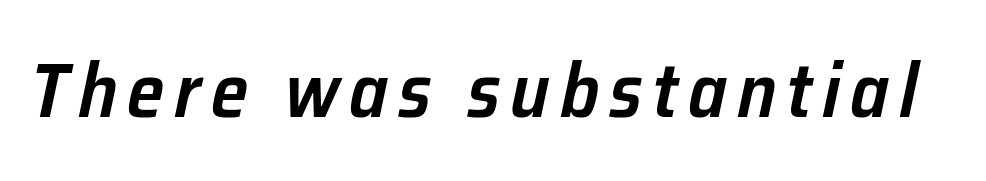
Q: Is the text bold? A: Semi-bold.
Q: Is the text italic (slanted)? A: Yes, it leans right by about 12 degrees.
Q: Is the text underlined? A: No.
Q: Width (condensed, normal, or wide)? A: Normal.
Q: Stroke contrast? A: Low.
Q: x-height? A: Medium.
Q: Monospaced? A: No.
